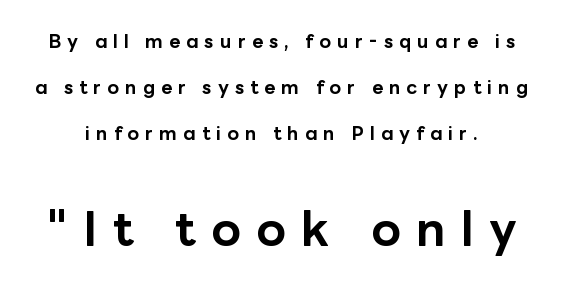
One glance says open: line gaps are wider than usual. In terms of weight, the rendering is a true, heavy bold. The passage shown is typed in a proportional face where columns would drift. The designer went with a sans here, leaving each stem footless.
